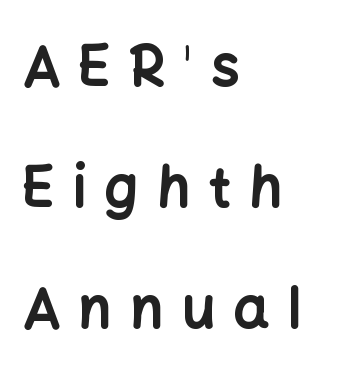
The letters are spread apart with noticeably loose tracking. A great deal of white space separates one row of letters from the next. Letterform terminals end flat and unadorned throughout the passage. A clean baseline with only descenders dipping below it. Looks like regular typesetting: each glyph gets only the width it needs. Each glyph is drawn with heavy, bold strokes.
